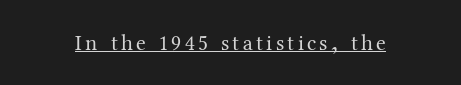
Q: Is the text bold? A: No.
Q: Is the text italic (slanted)? A: No, it is upright.
Q: Is the text underlined? A: Yes.
